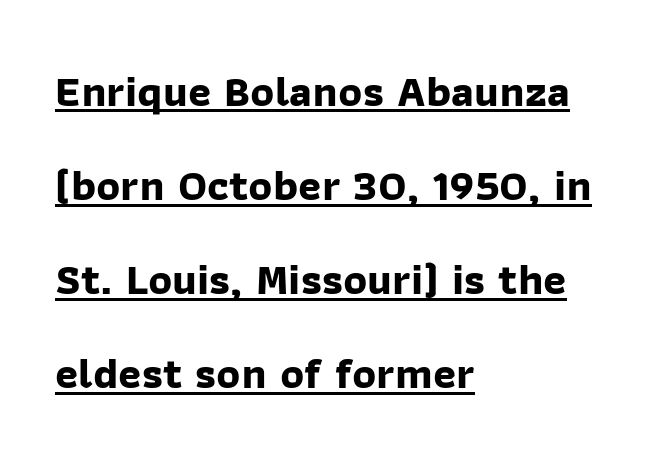
Q: Is the text bold? A: Yes.
Q: Is the typeface a serif or a sans-serif typeface? A: Sans-serif.
Q: Is the text underlined? A: Yes.
Q: How is the paragraph aligned? A: Left-aligned.
Q: Is the spacing between letters normal or unusually wide? A: Normal.
Q: Is the spacing between lines tight, normal or loose? A: Loose.
Q: Width (condensed, normal, or wide)? A: Normal.
Q: Stroke contrast? A: Low.
Q: x-height? A: Medium.
Q: Monospaced? A: No.
